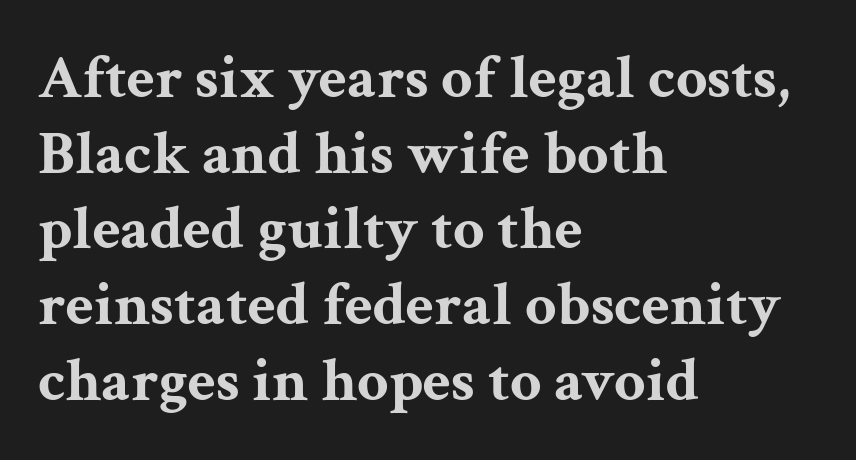
The image shows 62 px bold, wide serif type, upright; set left-aligned, line spacing 1.22x, normal letter spacing, not underlined; medium stroke contrast and a medium x-height.
